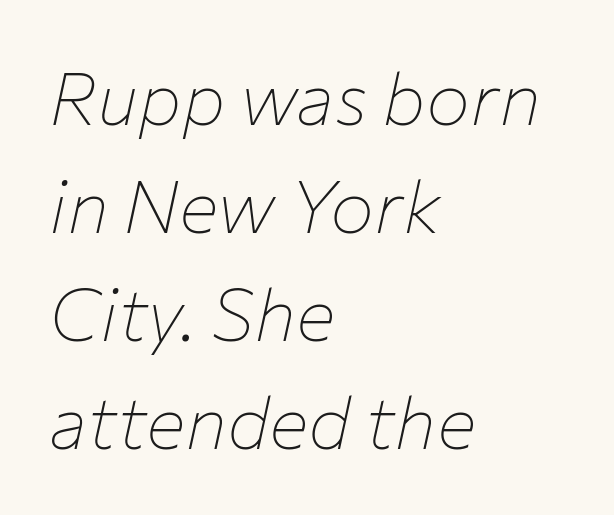
The image shows 74 px thin type, italic (leaning right); set left-aligned, normal line spacing (1.46x), normal letter spacing, not underlined; low stroke contrast and a medium x-height.
